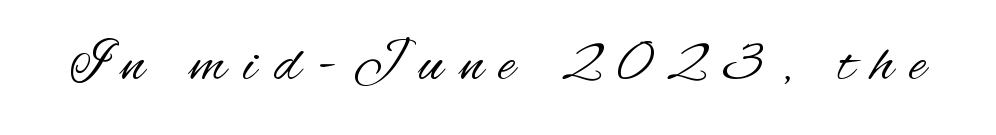
The letterforms stand isolated, each surrounded by extra space. The text was rendered using a sans face with plain stroke endings. Unbolded letterforms with no extra heft. Has an underline been added? It has not.
